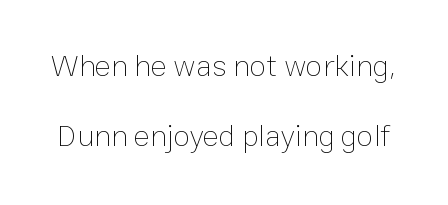
{"italic": "no", "bold": "no", "weight": "thin", "width": "normal", "stroke_contrast": "low", "x_height": "medium", "monospaced": "no", "underline": "no", "line_spacing": "loose", "line_spacing_ratio": 2.26, "letter_spacing": "normal", "letter_spacing_em": 0.0, "glyph_px": 31}
